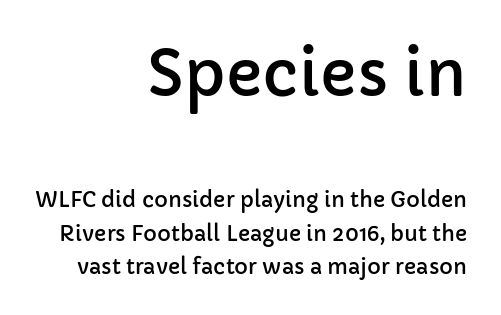
The space between consecutive lines is moderate. Caption: standard tracking, unaltered. The letters advance in unequal steps, a hallmark of proportional type. A flush-right, rag-left setting is used for this passage. A typesetter would mark this as roman, not italic. The gap between lines stays unmarked.
